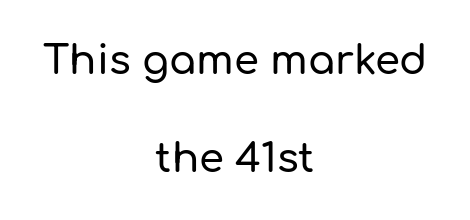
Q: Is the text italic (slanted)? A: No, it is upright.
Q: Is the typeface a serif or a sans-serif typeface? A: Sans-serif.
Q: Is the text underlined? A: No.
Q: How is the paragraph aligned? A: Centered.
Q: Is the spacing between letters normal or unusually wide? A: Normal.
Q: Is the spacing between lines tight, normal or loose? A: Loose.
Q: Width (condensed, normal, or wide)? A: Normal.
Q: Stroke contrast? A: Low.
Q: x-height? A: Medium.
Q: Monospaced? A: No.
